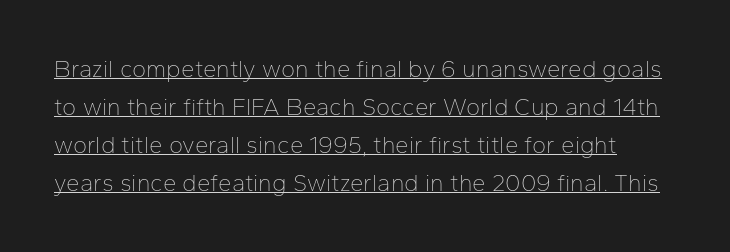
{"italic": "no", "bold": "no", "underline": "yes", "line_spacing": "normal", "line_spacing_ratio": 1.58, "letter_spacing": "normal", "letter_spacing_em": 0.0, "glyph_px": 24}
